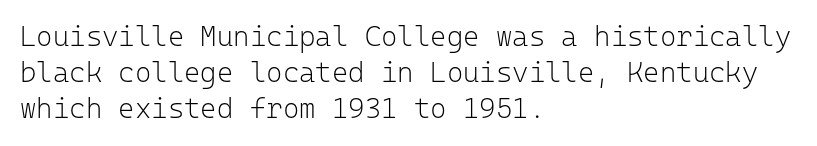
The image shows 28 px light sans-serif type, upright, monospaced; set left-aligned, normal line spacing (1.29x), normal letter spacing, not underlined; low stroke contrast and a medium x-height.
